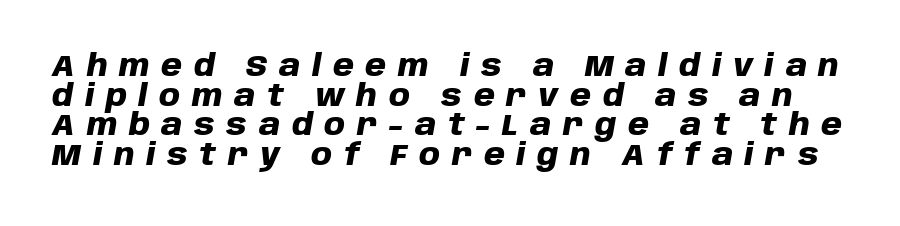
Quick note: interline space is minimal. The rendering applies a slant to the glyphs. This sample uses expanded letter spacing, leaving extra air between glyphs. Unmarked baselines from the first word to the last. Typesetter's note: full bold, strokes at maximum text heaviness.
